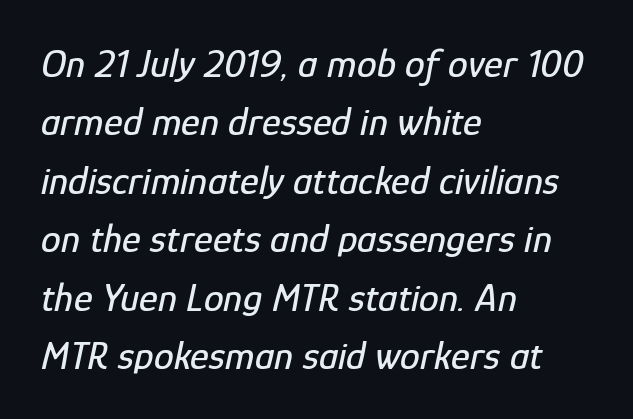
{"italic": "yes", "lean": "right", "slant_degrees": 12, "width": "condensed", "stroke_contrast": "low", "x_height": "medium", "monospaced": "no", "underline": "no", "align": "left", "line_spacing": "normal", "line_spacing_ratio": 1.46, "letter_spacing": "normal", "letter_spacing_em": 0.0, "glyph_px": 40}
